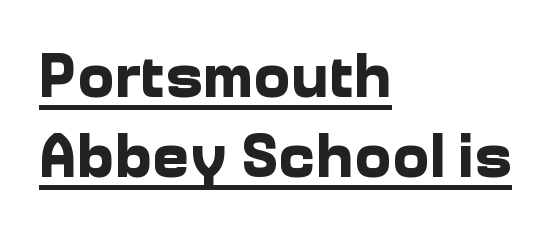
{"serif": "no", "italic": "no", "bold": "yes", "weight": "bold", "width": "normal", "stroke_contrast": "low", "x_height": "medium", "monospaced": "no", "underline": "yes", "align": "left", "line_spacing": "normal", "line_spacing_ratio": 1.27, "letter_spacing": "normal", "letter_spacing_em": 0.0, "glyph_px": 63}
